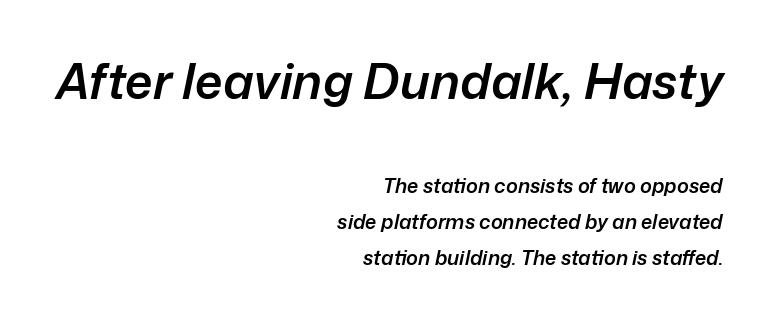
Q: Is the text bold? A: Semi-bold.
Q: Is the text italic (slanted)? A: Yes, it leans right by about 12 degrees.
Q: Is the text underlined? A: No.
Q: How is the paragraph aligned? A: Right-aligned.
Q: Is the spacing between letters normal or unusually wide? A: Normal.
Q: Which block of text is set in a larger size, the first (top) or the second (bottom)? A: The first (top) one.
Q: Width (condensed, normal, or wide)? A: Normal.
Q: Stroke contrast? A: Low.
Q: x-height? A: Medium.
Q: Monospaced? A: No.
